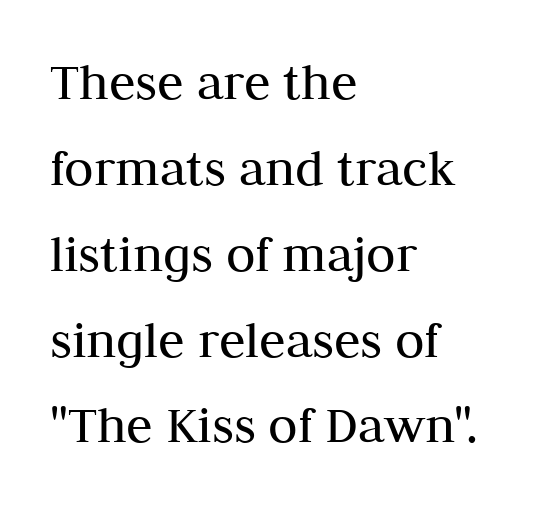
Q: Is the text bold? A: No.
Q: Is the text italic (slanted)? A: No, it is upright.
Q: Is the typeface a serif or a sans-serif typeface? A: Serif.
Q: Is the text underlined? A: No.
Q: How is the paragraph aligned? A: Left-aligned.
Q: Is the spacing between letters normal or unusually wide? A: Normal.
Q: Is the spacing between lines tight, normal or loose? A: Normal.
Q: Width (condensed, normal, or wide)? A: Normal.
Q: Stroke contrast? A: Medium.
Q: x-height? A: Medium.
Q: Monospaced? A: No.
